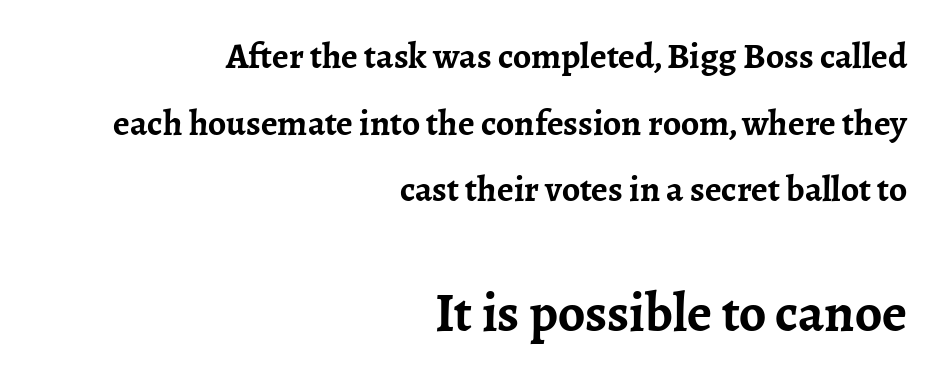
Has an underline been added? It has not. A serif font was chosen for this passage. Does the bottom block carry the larger type? Yes, it does. The rendering anchors every line to the right-hand side. Between one letter and the next there's only the usual sliver of space. Bold? Absolutely — the strokes are thick and heavy.
